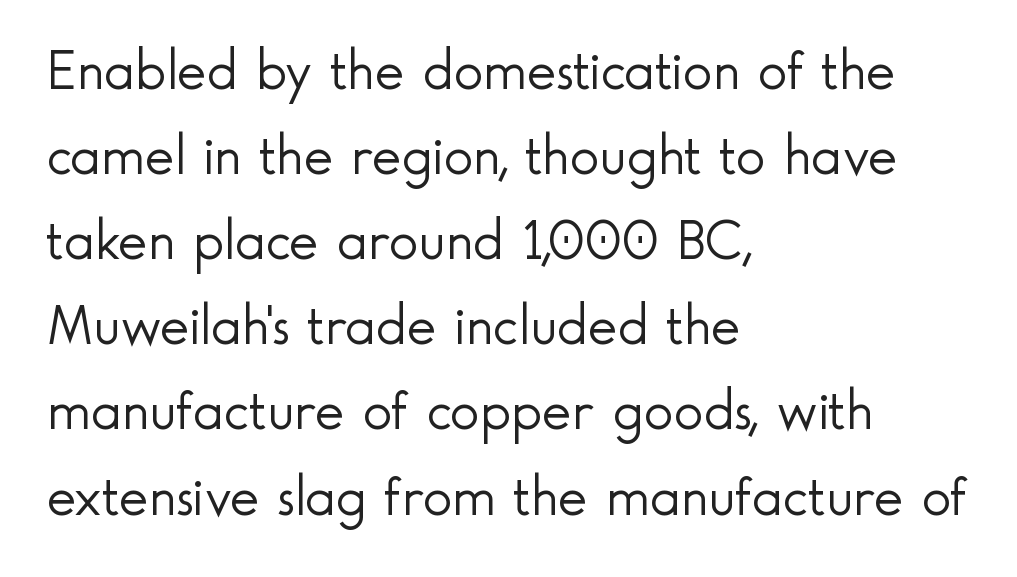
Q: Is the text bold? A: No.
Q: Is the text italic (slanted)? A: No, it is upright.
Q: Is the typeface a serif or a sans-serif typeface? A: Sans-serif.
Q: Is the text underlined? A: No.
Q: How is the paragraph aligned? A: Left-aligned.
Q: Is the spacing between letters normal or unusually wide? A: Normal.
Q: Is the spacing between lines tight, normal or loose? A: Normal.
Q: Width (condensed, normal, or wide)? A: Normal.
Q: x-height? A: Small.
Q: Monospaced? A: No.
